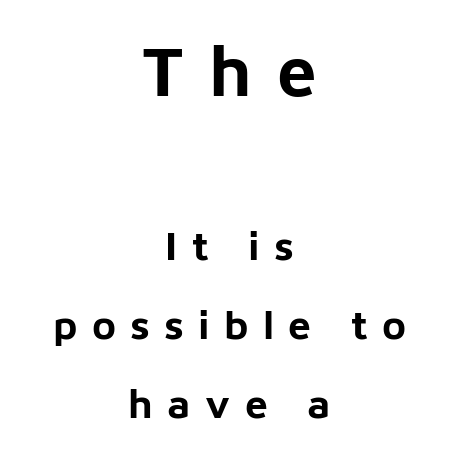
{"serif": "no", "italic": "no", "bold": "yes", "weight": "bold", "width": "normal", "stroke_contrast": "low", "x_height": "medium", "monospaced": "no", "underline": "no", "align": "center", "line_spacing": "loose", "line_spacing_ratio": 1.92, "letter_spacing": "wide", "letter_spacing_em": 0.35, "larger_block": "first", "size_ratio": 1.73, "glyph_px": 71}
